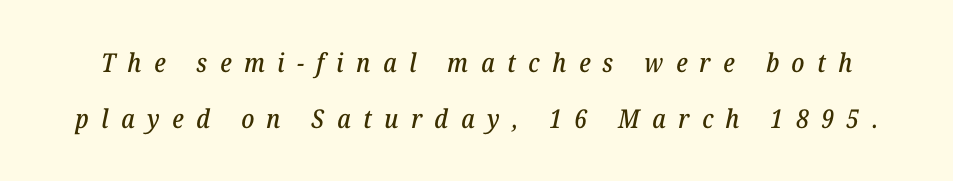
Q: Is the text italic (slanted)? A: Yes, it leans right by about 12 degrees.
Q: Is the text underlined? A: No.
Q: Is the spacing between letters normal or unusually wide? A: Unusually wide.
Q: Is the spacing between lines tight, normal or loose? A: Loose.
